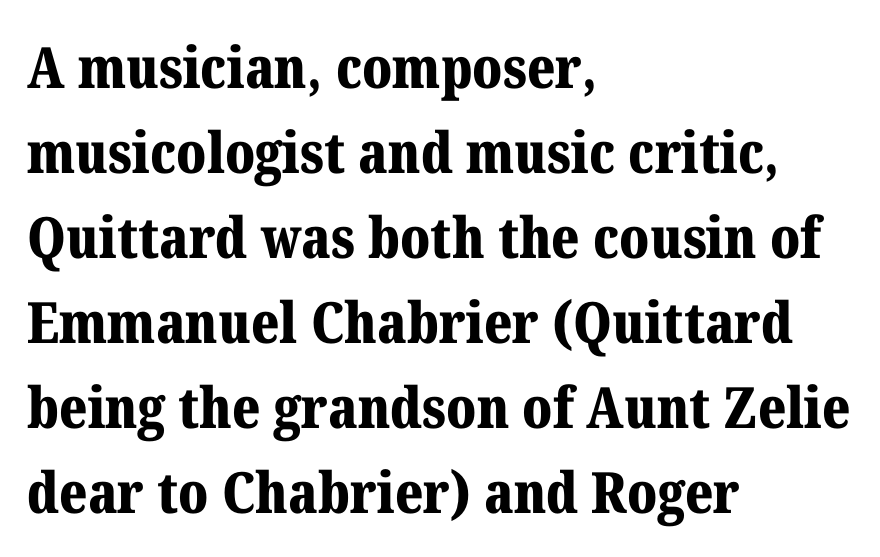
Each letter keeps its own natural width here, so spacing adapts to shape. To sum up the face: it has serifs. Notice how descenders clear the ascenders below comfortably — that's standard leading. Glyph-to-glyph distance matches everyday printed text. Descenders are the only things crossing below the line.
